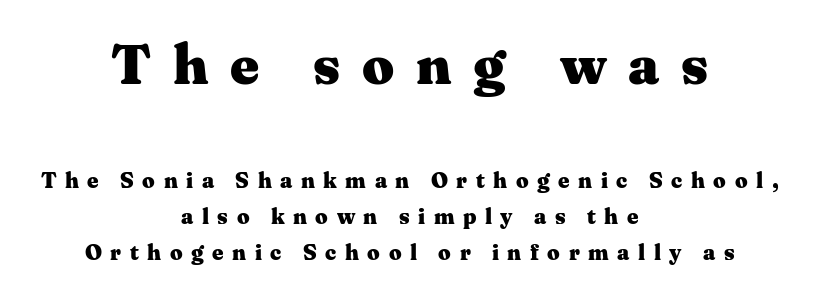
{"serif": "yes", "italic": "no", "bold": "yes", "weight": "heavy", "width": "wide", "stroke_contrast": "medium", "x_height": "medium", "monospaced": "no", "underline": "no", "align": "center", "line_spacing": "normal", "line_spacing_ratio": 1.64, "letter_spacing": "wide", "letter_spacing_em": 0.39, "larger_block": "first", "size_ratio": 2.55, "glyph_px": 56}
